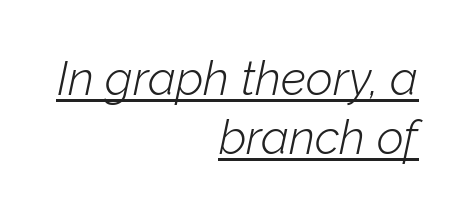
Q: Is the text bold? A: No.
Q: Is the text italic (slanted)? A: Yes, it leans right by about 12 degrees.
Q: Is the text underlined? A: Yes.
Q: How is the paragraph aligned? A: Right-aligned.
Q: Is the spacing between letters normal or unusually wide? A: Normal.
Q: Is the spacing between lines tight, normal or loose? A: Normal.
Q: Width (condensed, normal, or wide)? A: Normal.
Q: Stroke contrast? A: Low.
Q: x-height? A: Medium.
Q: Monospaced? A: No.
